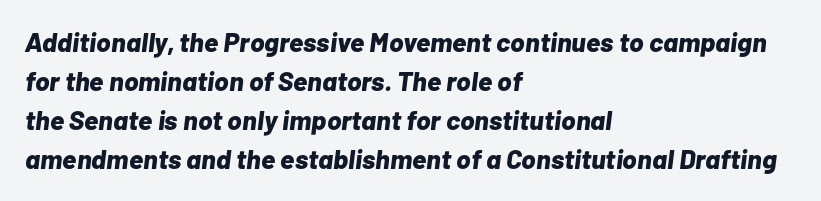
Q: Is the text bold? A: Yes.
Q: Is the text italic (slanted)? A: Yes, it leans right by about 7 degrees.
Q: Is the text underlined? A: No.
Q: How is the paragraph aligned? A: Left-aligned.
Q: Is the spacing between letters normal or unusually wide? A: Normal.
Q: Is the spacing between lines tight, normal or loose? A: Normal.
